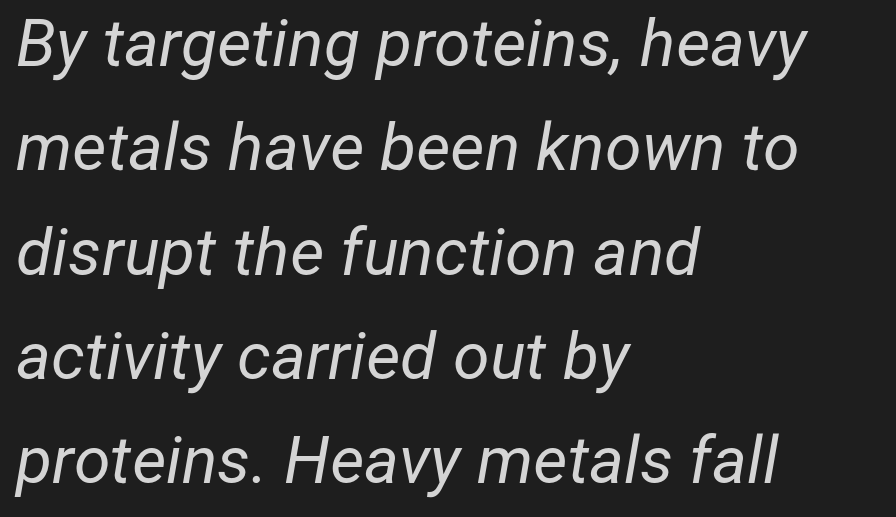
Bare-footed words on every line. Yep, that's italic — everything's leaning. The strokes carry an ordinary text weight at most. Each new line begins a customary step beneath the previous one.
